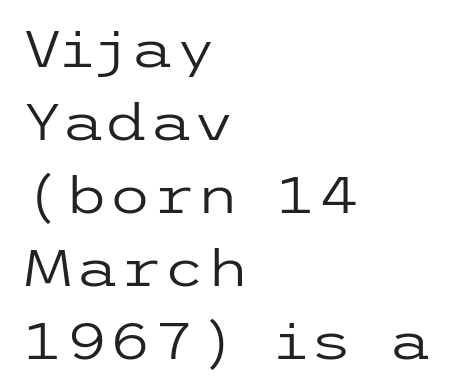
The image shows 50 px regular-weight, wide sans-serif type, upright; set left-aligned, normal line spacing (1.46x), normal letter spacing, not underlined; low stroke contrast and a medium x-height.
